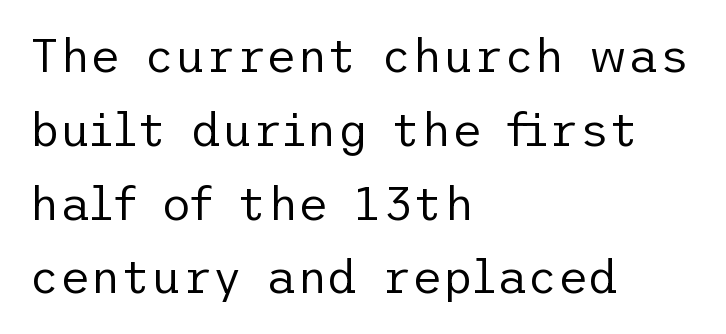
The image shows 47 px regular-weight sans-serif type, upright; set left-aligned, normal line spacing (1.57x), normal letter spacing, not underlined; low stroke contrast and a medium x-height.
